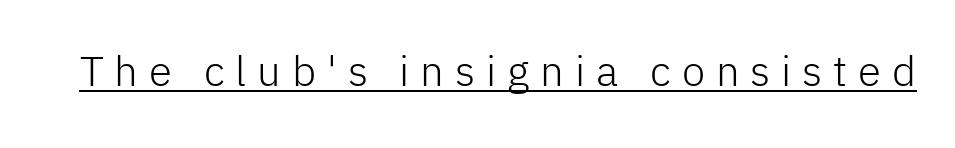
This is roman type, the default non-slanted kind. Typographically, this falls in the sans-serif category. You could not count columns in this text — the font is proportionally spaced. Vertical stems look standard width or narrower in stroke.
